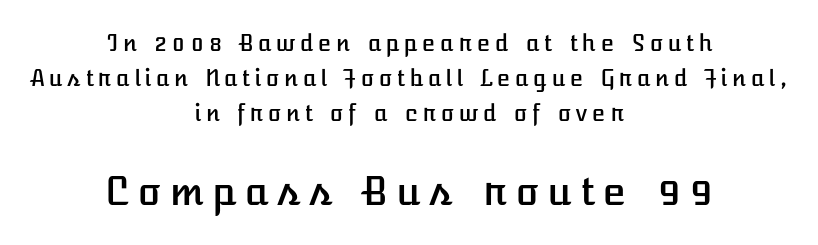
{"italic": "no", "width": "normal", "stroke_contrast": "low", "x_height": "medium", "underline": "no", "align": "center", "line_spacing": "normal", "line_spacing_ratio": 1.6, "larger_block": "second", "size_ratio": 1.77, "glyph_px": 39}
